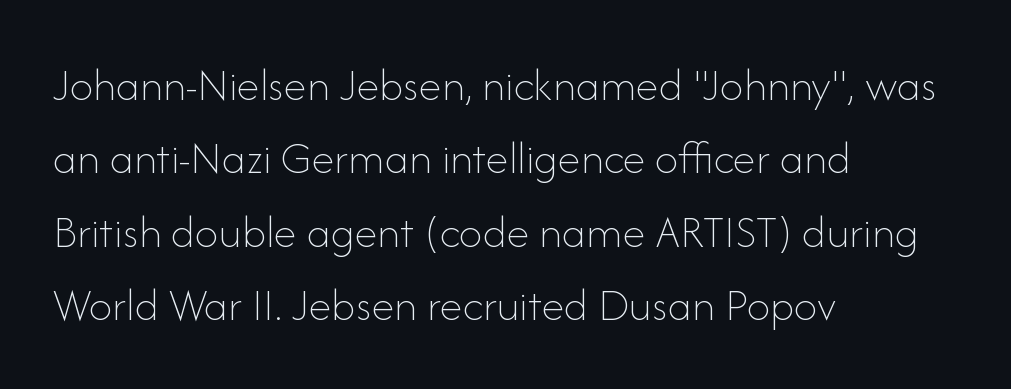
Q: Is the text bold? A: No.
Q: Is the text italic (slanted)? A: No, it is upright.
Q: Is the text underlined? A: No.
Q: How is the paragraph aligned? A: Left-aligned.
Q: Is the spacing between letters normal or unusually wide? A: Normal.
Q: Is the spacing between lines tight, normal or loose? A: Normal.
Q: Width (condensed, normal, or wide)? A: Normal.
Q: Stroke contrast? A: Low.
Q: x-height? A: Small.
Q: Monospaced? A: No.
